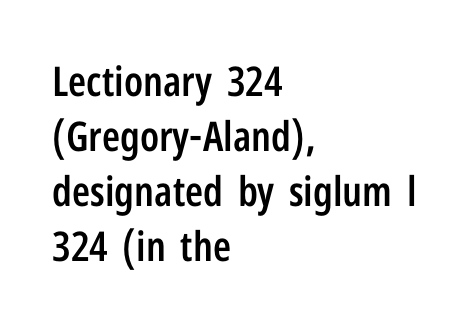
Q: Is the text bold? A: Semi-bold.
Q: Is the text italic (slanted)? A: No, it is upright.
Q: Is the typeface a serif or a sans-serif typeface? A: Sans-serif.
Q: Is the text underlined? A: No.
Q: How is the paragraph aligned? A: Left-aligned.
Q: Is the spacing between letters normal or unusually wide? A: Normal.
Q: Is the spacing between lines tight, normal or loose? A: Normal.
Q: Width (condensed, normal, or wide)? A: Condensed.
Q: Stroke contrast? A: Low.
Q: x-height? A: Medium.
Q: Monospaced? A: No.
